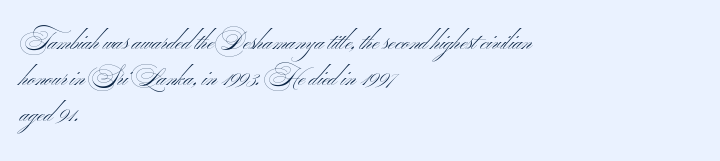
Q: Is the text bold? A: No.
Q: Is the text underlined? A: No.
Q: How is the paragraph aligned? A: Left-aligned.
Q: Is the spacing between letters normal or unusually wide? A: Normal.
Q: Is the spacing between lines tight, normal or loose? A: Normal.
